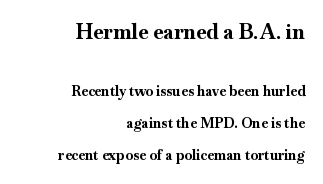
This sample uses plain, unmodified letter spacing. Strokes here are thick enough to call this a true bold. No italicization has been applied; the sample stays upright. Students, observe: this is what heavily led, spacious text looks like. Honestly, there is no underline to notice here at all.
